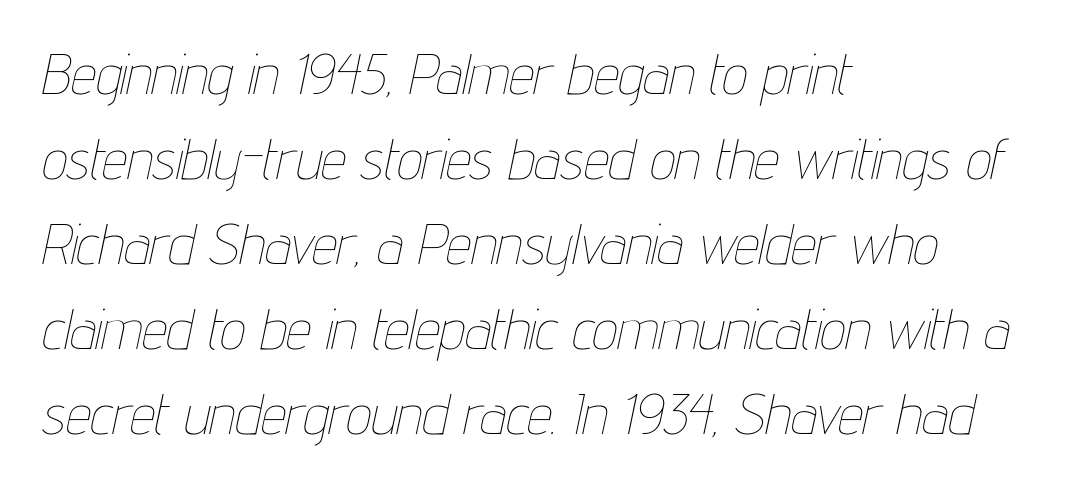
{"italic": "yes", "lean": "right", "slant_degrees": 12, "bold": "no", "weight": "thin", "width": "condensed", "stroke_contrast": "low", "x_height": "medium", "monospaced": "no", "underline": "no", "align": "left", "line_spacing": "normal", "line_spacing_ratio": 1.52, "letter_spacing": "normal", "letter_spacing_em": 0.0, "glyph_px": 56}
